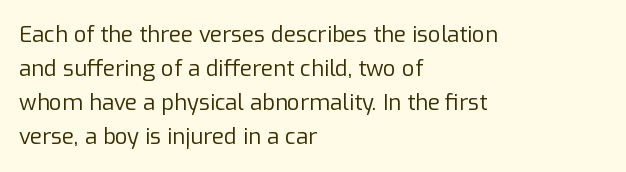
Q: Is the text bold? A: No.
Q: Is the text italic (slanted)? A: No, it is upright.
Q: Is the text underlined? A: No.
Q: How is the paragraph aligned? A: Left-aligned.
Q: Is the spacing between letters normal or unusually wide? A: Normal.
Q: Is the spacing between lines tight, normal or loose? A: Normal.
